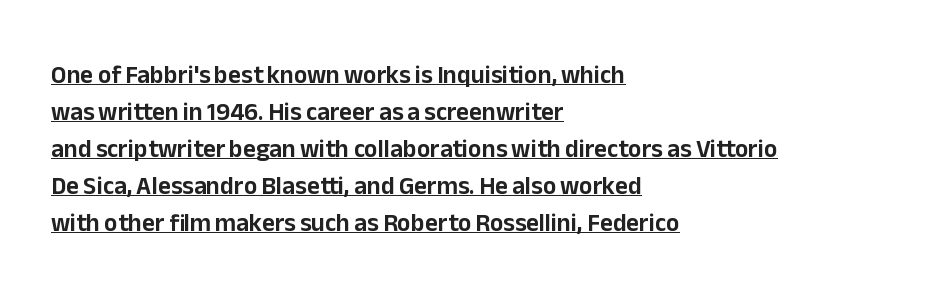
This is underlined copy, the kind a proofreader might mark for attention. Vertical spacing — default. Characters follow at the spacing the type designer built in. Nope, not italic — everything's standing straight.
